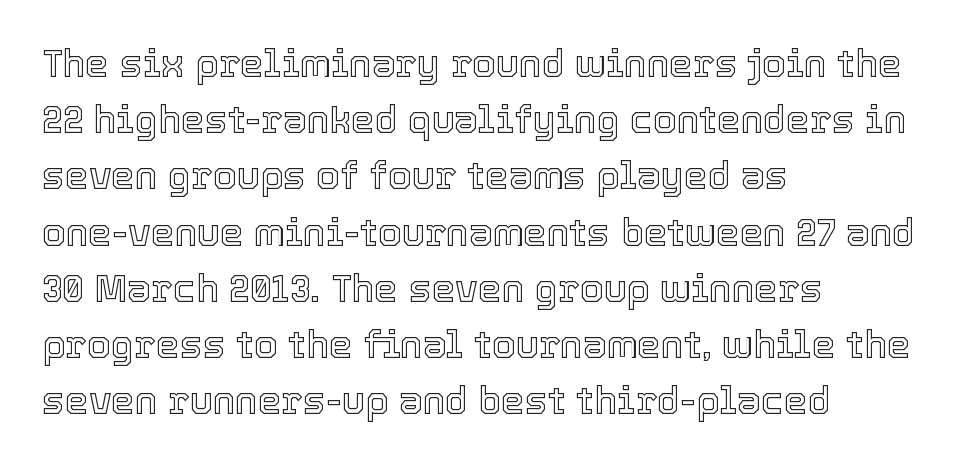
{"italic": "no", "width": "normal", "x_height": "medium", "monospaced": "no", "underline": "no", "align": "left", "line_spacing": "normal", "line_spacing_ratio": 1.48, "letter_spacing": "normal", "letter_spacing_em": 0.0, "glyph_px": 38}
